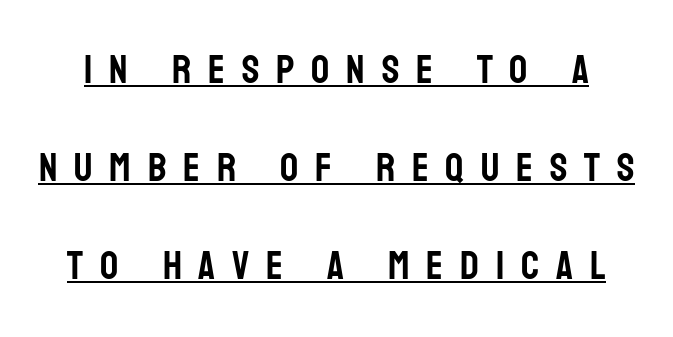
The image shows 40 px condensed sans-serif type, upright; set loose line spacing (2.45x), unusually wide letter spacing (+0.42 em), underlined; low stroke contrast and a large x-height.
